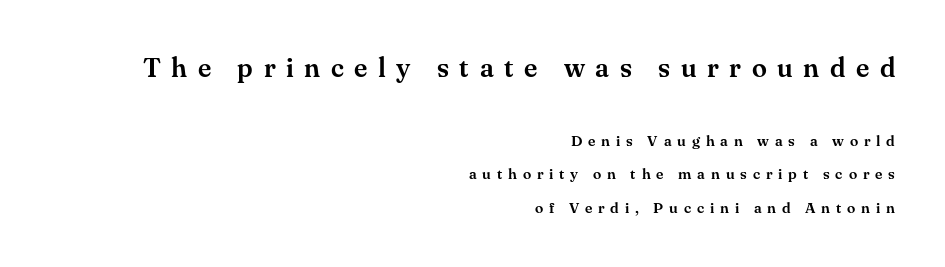
Q: Is the text italic (slanted)? A: No, it is upright.
Q: Is the text underlined? A: No.
Q: How is the paragraph aligned? A: Right-aligned.
Q: Is the spacing between letters normal or unusually wide? A: Unusually wide.
Q: Is the spacing between lines tight, normal or loose? A: Loose.
Q: Which block of text is set in a larger size, the first (top) or the second (bottom)? A: The first (top) one.
